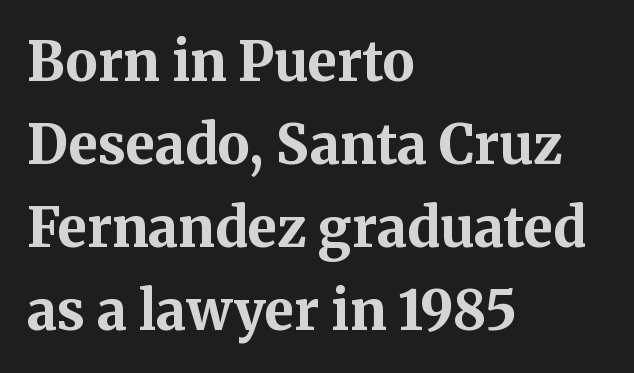
Where is the straight margin? On the left. Any mark beneath the type? The region is blank. As a designer I'd log this as weight 700, bold. Italic: no, the glyphs are upright roman. Each letter's strokes conclude with small projecting serifs. Varying glyph widths throughout — classic text-font behaviour.
